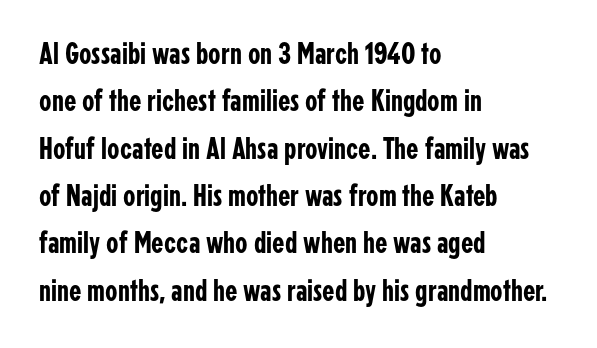
Default kerning and tracking; the words read as compact shapes. Teacher's note: observe the even left margin — that is flush-left alignment. Letters rest on an invisible, unmarked baseline. Classification — sans serif. Note the varied advance widths — an 'i' is clearly narrower than an 'm'. Is there much room between lines? A standard amount, neither cramped nor airy.
